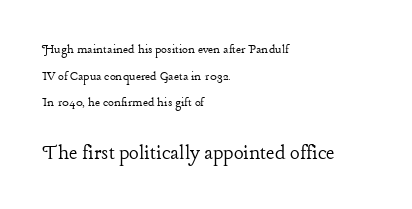
The zone under the glyphs is completely vacant. The tracking reads as untouched default to a designer's eye. Leading: increased. Caption: upper text group reduced, lower text group enlarged. The typography opts for an upright posture over an oblique one. These glyphs show unthickened strokes, regular width or finer.
